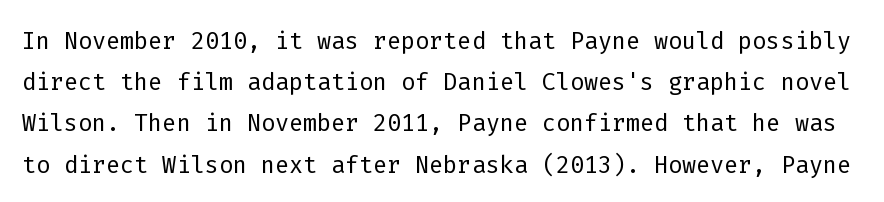
The image shows 33 px light sans-serif type, upright, monospaced; set normal line spacing (1.25x), normal letter spacing, not underlined; low stroke contrast and a medium x-height.
